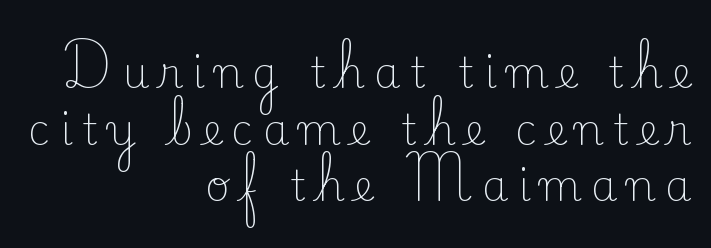
The image shows 42 px light serif type, upright; set right-aligned, normal line spacing (1.35x), unusually wide letter spacing (+0.23 em), not underlined; low stroke contrast and a small x-height.
